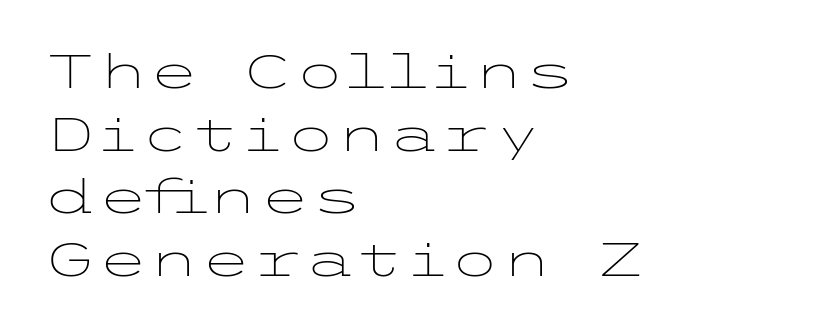
{"serif": "no", "italic": "no", "bold": "no", "weight": "light", "width": "wide", "stroke_contrast": "low", "x_height": "medium", "underline": "no", "align": "left", "line_spacing": "normal", "line_spacing_ratio": 1.33, "letter_spacing": "normal", "letter_spacing_em": 0.0, "glyph_px": 47}
